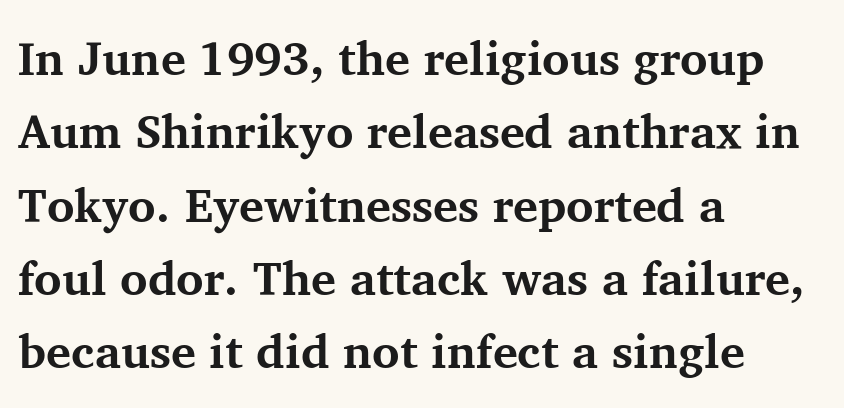
Q: Is the text bold? A: Yes.
Q: Is the text italic (slanted)? A: No, it is upright.
Q: Is the typeface a serif or a sans-serif typeface? A: Serif.
Q: Is the text underlined? A: No.
Q: How is the paragraph aligned? A: Left-aligned.
Q: Is the spacing between letters normal or unusually wide? A: Normal.
Q: Is the spacing between lines tight, normal or loose? A: Normal.
Q: Width (condensed, normal, or wide)? A: Normal.
Q: Stroke contrast? A: Medium.
Q: x-height? A: Medium.
Q: Monospaced? A: No.
